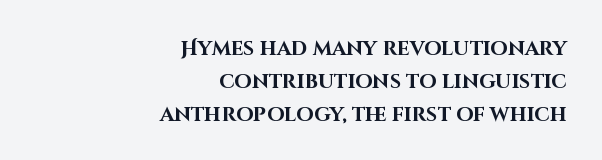
{"italic": "no", "bold": "yes", "underline": "no", "align": "right", "line_spacing": "normal", "line_spacing_ratio": 1.64, "letter_spacing": "normal", "letter_spacing_em": 0.0, "glyph_px": 20}
